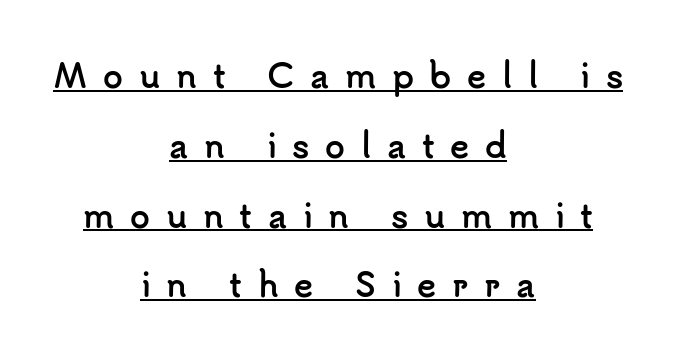
The image shows 32 px semibold sans-serif type, upright; set centered, loose line spacing (2.18x), unusually wide letter spacing (+0.49 em), underlined; low stroke contrast and a small x-height.
